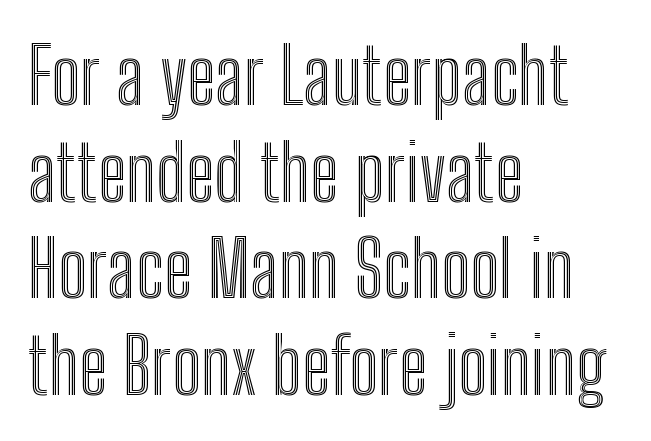
{"italic": "no", "width": "condensed", "x_height": "medium", "monospaced": "no", "underline": "no", "align": "left", "line_spacing_ratio": 1.24, "letter_spacing": "normal", "letter_spacing_em": 0.0, "glyph_px": 78}
